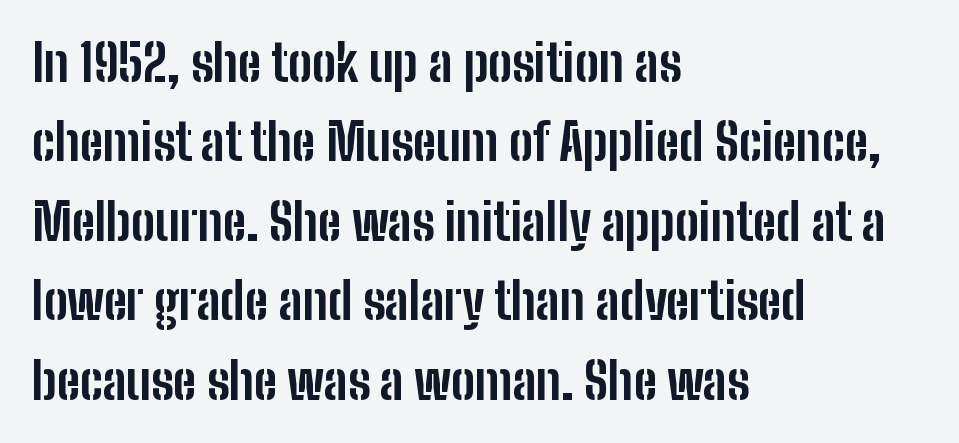
The image shows 50 px bold, condensed sans-serif type, upright; set left-aligned, normal line spacing (1.59x), normal letter spacing, not underlined; low stroke contrast and a medium x-height.
